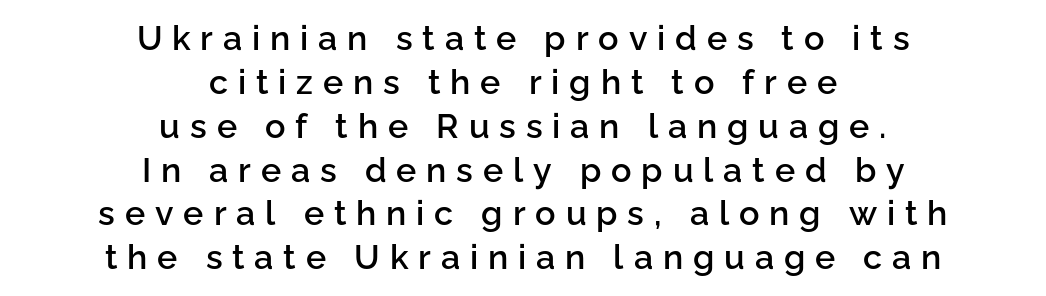
Q: Is the text bold? A: Semi-bold.
Q: Is the text italic (slanted)? A: No, it is upright.
Q: Is the typeface a serif or a sans-serif typeface? A: Sans-serif.
Q: Is the text underlined? A: No.
Q: How is the paragraph aligned? A: Centered.
Q: Is the spacing between letters normal or unusually wide? A: Unusually wide.
Q: Is the spacing between lines tight, normal or loose? A: Normal.
Q: Width (condensed, normal, or wide)? A: Normal.
Q: Stroke contrast? A: Low.
Q: x-height? A: Medium.
Q: Monospaced? A: No.
